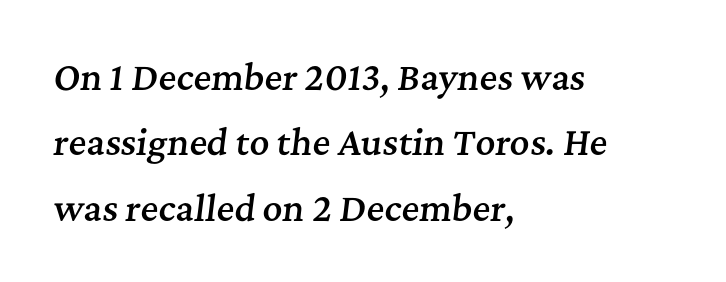
{"serif": "yes", "italic": "yes", "lean": "right", "slant_degrees": 7, "bold": "semi", "weight": "semibold", "width": "normal", "stroke_contrast": "medium", "x_height": "medium", "monospaced": "no", "underline": "no", "align": "left", "line_spacing": "loose", "line_spacing_ratio": 1.92, "letter_spacing": "normal", "letter_spacing_em": 0.0, "glyph_px": 34}
